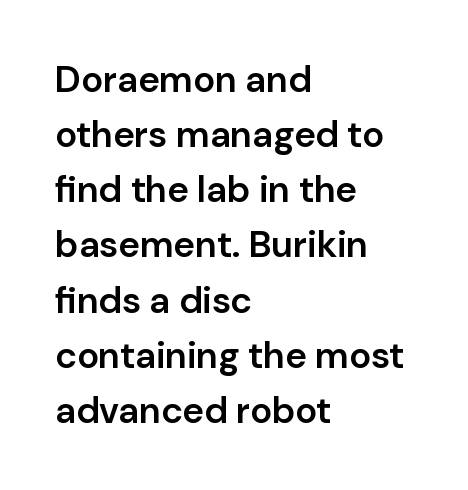
{"serif": "no", "italic": "no", "bold": "semi", "weight": "semibold", "width": "normal", "stroke_contrast": "low", "x_height": "medium", "monospaced": "no", "underline": "no", "align": "left", "line_spacing": "normal", "line_spacing_ratio": 1.49, "letter_spacing": "normal", "letter_spacing_em": 0.0, "glyph_px": 37}
